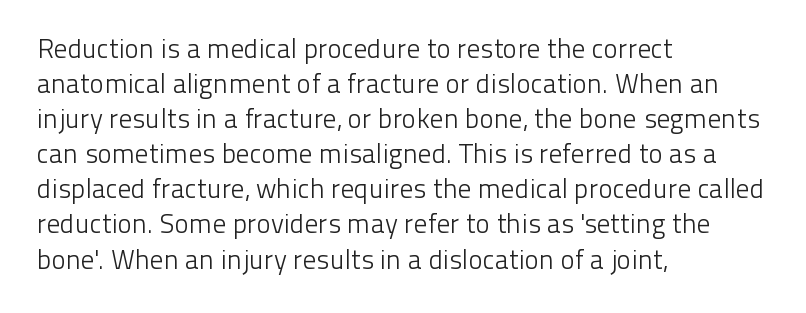
The image shows 27 px text type, upright; set left-aligned, normal line spacing (1.3x), normal letter spacing, not underlined.
